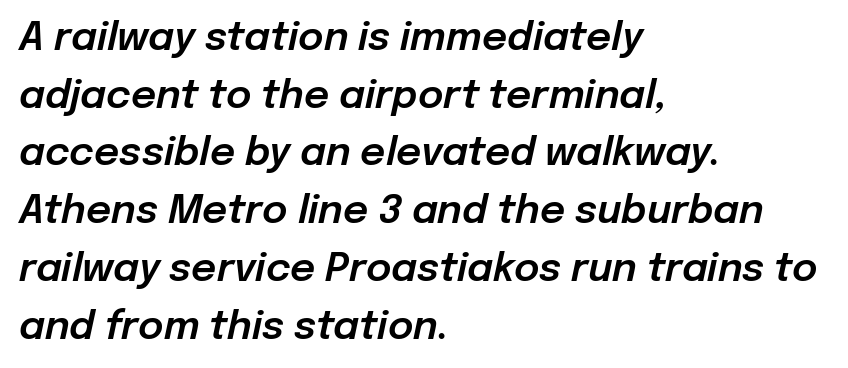
{"italic": "yes", "lean": "right", "slant_degrees": 12, "width": "normal", "stroke_contrast": "low", "x_height": "medium", "monospaced": "no", "underline": "no", "align": "left", "line_spacing": "normal", "line_spacing_ratio": 1.48, "letter_spacing": "normal", "letter_spacing_em": 0.0, "glyph_px": 39}
